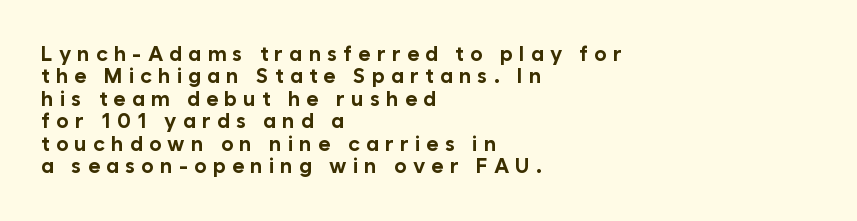
Q: Is the text bold? A: Yes.
Q: Is the text italic (slanted)? A: No, it is upright.
Q: Is the text underlined? A: No.
Q: How is the paragraph aligned? A: Left-aligned.
Q: Is the spacing between letters normal or unusually wide? A: Unusually wide.
Q: Is the spacing between lines tight, normal or loose? A: Tight.
